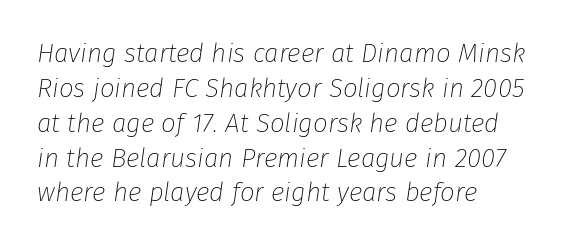
The rag falls on the right side of this text block. Anything drawn beneath the words? Only blank space. Regular leading. The rendering applies a slant to the glyphs. Is the type heavy? It reads as light-to-regular instead.
